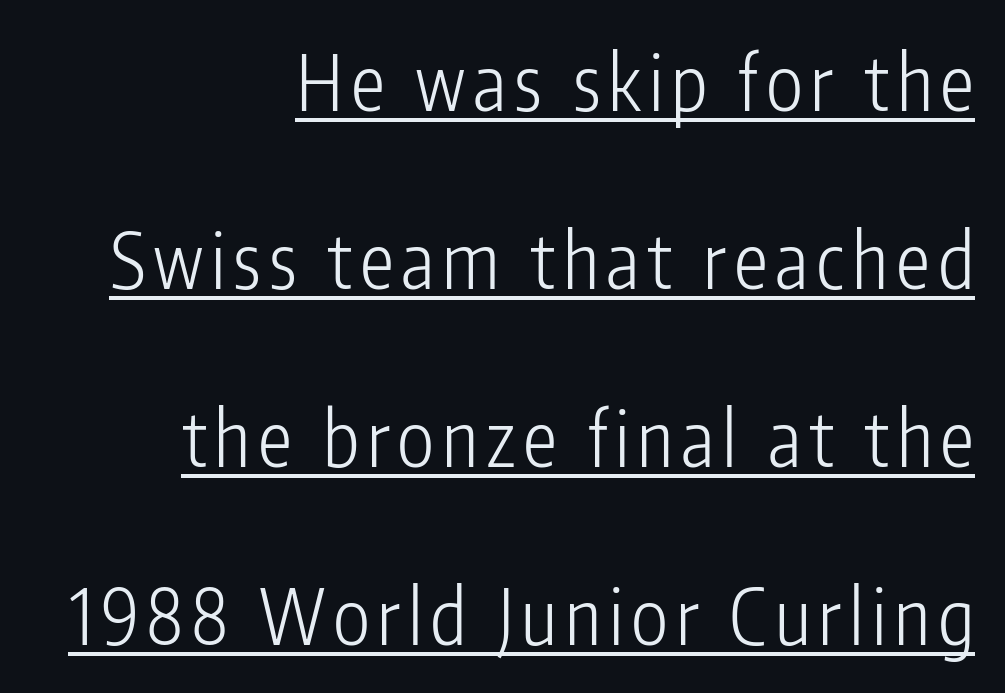
Check where the strokes stop: nothing finishes them off — pure sans. Tall strokes in this sample are plumb rather than angled. A typesetter would call this proportional, since set widths differ per character. Students, observe: this is what heavily led, spacious text looks like. Quick note: underline on. Short and long lines alike share a common ending point at right.
